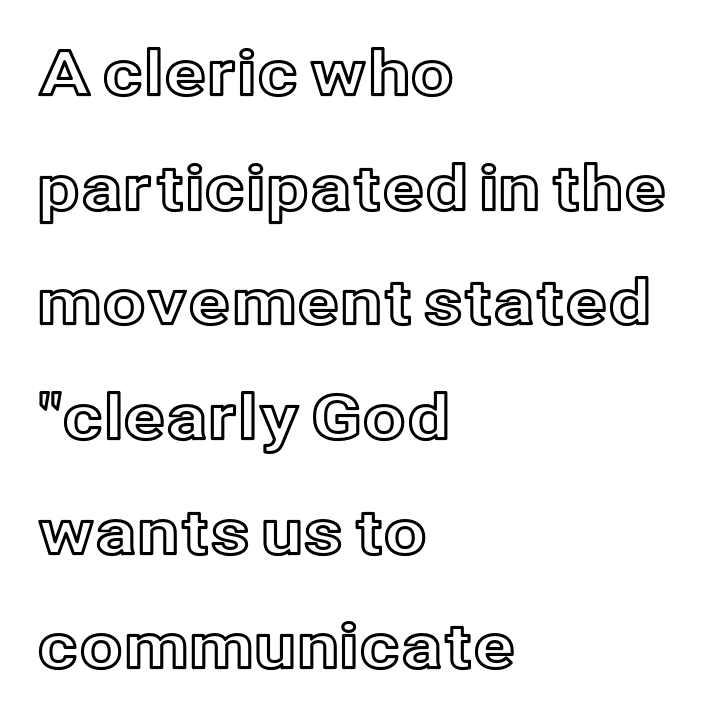
Q: Is the text italic (slanted)? A: No, it is upright.
Q: Is the text underlined? A: No.
Q: How is the paragraph aligned? A: Left-aligned.
Q: Is the spacing between letters normal or unusually wide? A: Normal.
Q: Width (condensed, normal, or wide)? A: Normal.
Q: x-height? A: Medium.
Q: Monospaced? A: No.
